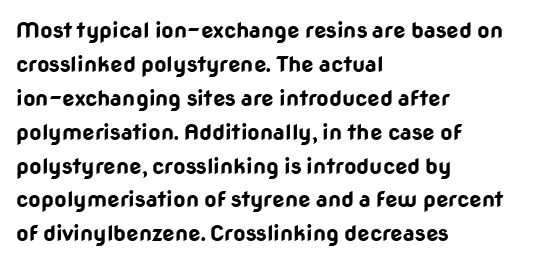
{"italic": "no", "bold": "yes", "underline": "no", "align": "left", "line_spacing": "normal", "line_spacing_ratio": 1.54, "letter_spacing": "normal", "letter_spacing_em": 0.0, "glyph_px": 22}
